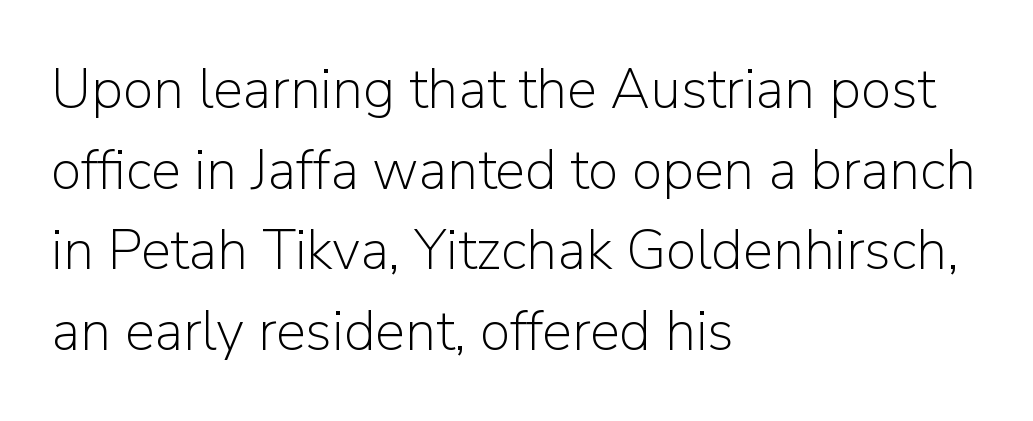
Q: Is the text bold? A: No.
Q: Is the text italic (slanted)? A: No, it is upright.
Q: Is the typeface a serif or a sans-serif typeface? A: Sans-serif.
Q: Is the text underlined? A: No.
Q: How is the paragraph aligned? A: Left-aligned.
Q: Is the spacing between letters normal or unusually wide? A: Normal.
Q: Is the spacing between lines tight, normal or loose? A: Normal.
Q: Width (condensed, normal, or wide)? A: Normal.
Q: Stroke contrast? A: Low.
Q: x-height? A: Medium.
Q: Monospaced? A: No.
